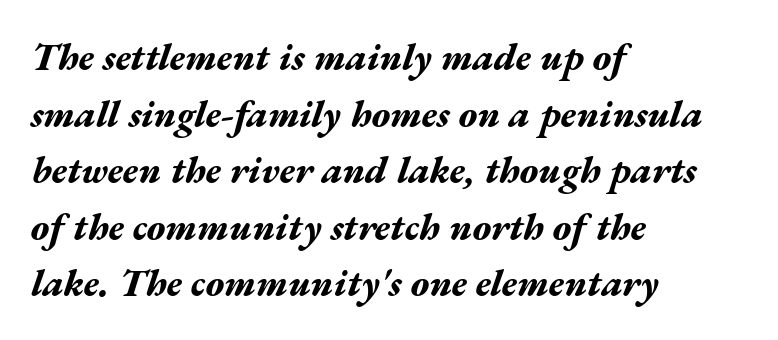
What's the leading like? Ordinary, nothing unusual. Chunky letters — that's bold for sure. Caption: standard tracking, unaltered. Is the type slanted? Yes — the strokes lean at a clear angle. Do the characters align in a grid? No, the font is proportional. Plain, unruled lines of type.
